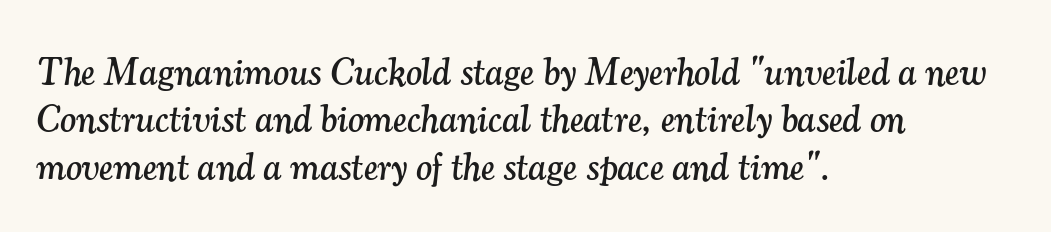
{"serif": "yes", "italic": "yes", "lean": "right", "slant_degrees": 7, "width": "normal", "stroke_contrast": "medium", "x_height": "small", "monospaced": "no", "underline": "no", "align": "left", "line_spacing": "normal", "line_spacing_ratio": 1.25, "letter_spacing": "normal", "letter_spacing_em": 0.0, "glyph_px": 38}
